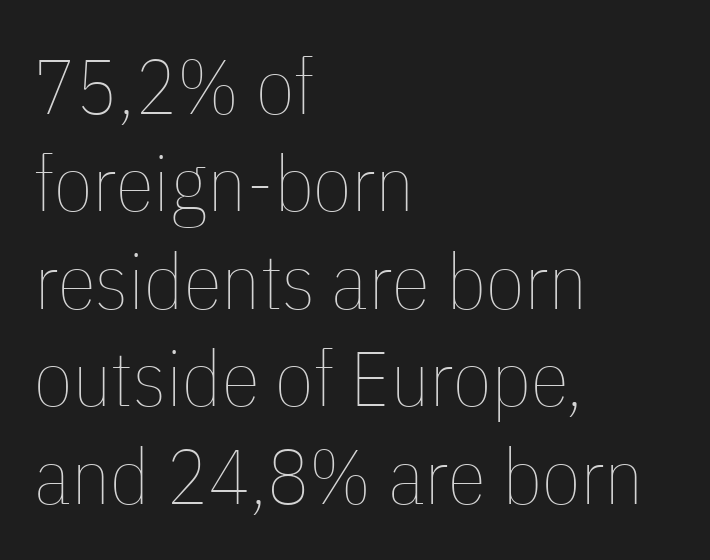
The image shows 78 px thin, condensed type, upright; set left-aligned, normal line spacing (1.25x), normal letter spacing, not underlined; low stroke contrast and a medium x-height.
